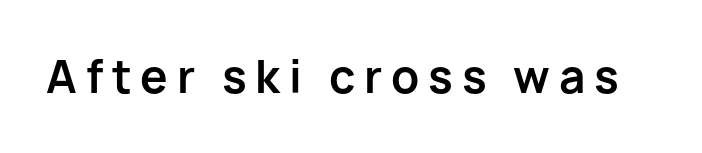
Spacing between characters has been opened up far beyond the box default. The area under the type is left untouched. Note the varied advance widths — an 'i' is clearly narrower than an 'm'. Nope, no serifs anywhere on these letters. Does the lettering tilt? It doesn't — this is upright.
